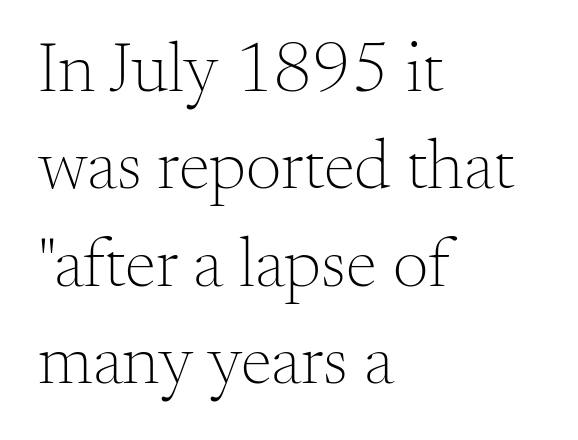
The passage shown is typed in a proportional face where columns would drift. This block has exactly the height ordinary leading produces. The paragraph shown leans on its left margin. Ordinary non-slanted type is in use. Anything drawn beneath the words? Only blank space. Weight class: somewhere from thin through regular.
